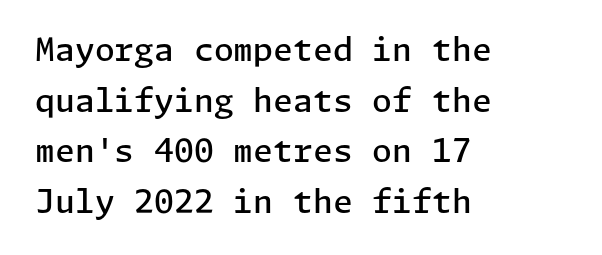
Observe the ordinary spacing: letters are neighbours, not strangers. This is sans-serif lettering, the kind often seen on screens and signage. Heft: intermediate — a semibold. Interline gaps are of average width in this sample. The specimen omits any rule beneath the text block's lines.
